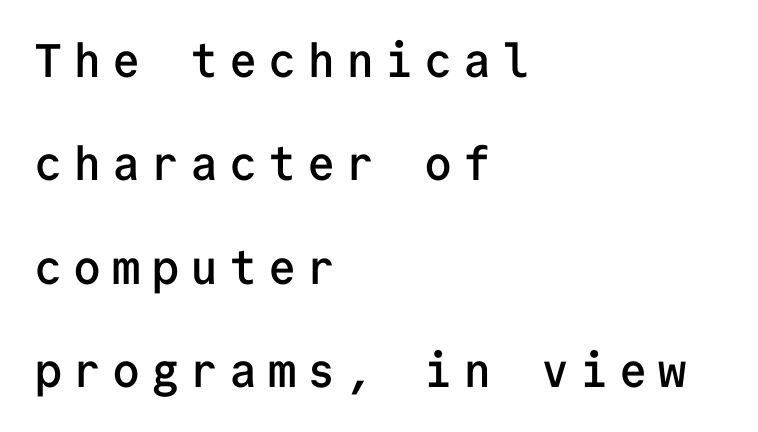
The image shows 47 px semibold sans-serif type, upright, monospaced; set left-aligned, loose line spacing (2.2x), unusually wide letter spacing (+0.23 em), not underlined; low stroke contrast and a medium x-height.
